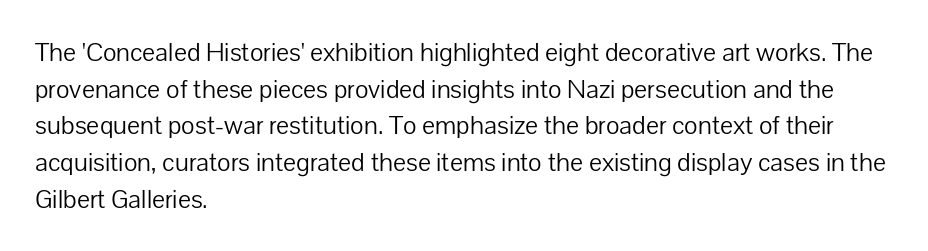
The image shows 26 px text type, upright; set left-aligned, normal line spacing (1.41x), normal letter spacing, not underlined.
